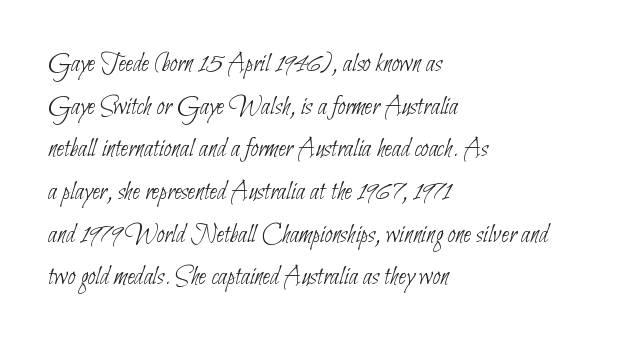
The image shows 27 px text type; set left-aligned, normal line spacing (1.58x), normal letter spacing, not underlined.
